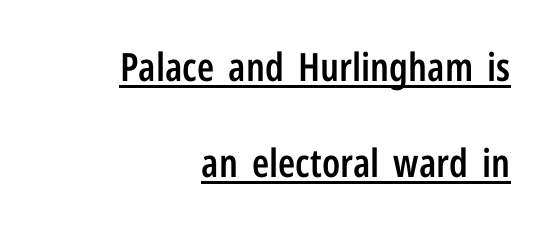
Q: Is the text bold? A: Semi-bold.
Q: Is the text italic (slanted)? A: No, it is upright.
Q: Is the typeface a serif or a sans-serif typeface? A: Sans-serif.
Q: Is the text underlined? A: Yes.
Q: How is the paragraph aligned? A: Right-aligned.
Q: Is the spacing between letters normal or unusually wide? A: Normal.
Q: Is the spacing between lines tight, normal or loose? A: Loose.
Q: Width (condensed, normal, or wide)? A: Condensed.
Q: Stroke contrast? A: Low.
Q: x-height? A: Medium.
Q: Monospaced? A: No.
